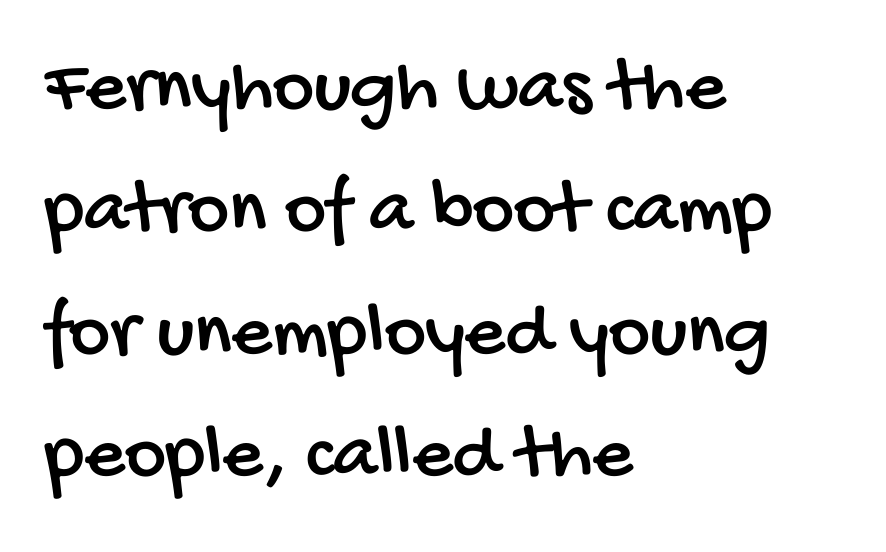
Q: Is the typeface a serif or a sans-serif typeface? A: Sans-serif.
Q: Is the text underlined? A: No.
Q: How is the paragraph aligned? A: Left-aligned.
Q: Is the spacing between letters normal or unusually wide? A: Normal.
Q: Is the spacing between lines tight, normal or loose? A: Normal.
Q: Width (condensed, normal, or wide)? A: Condensed.
Q: Stroke contrast? A: Low.
Q: x-height? A: Large.
Q: Monospaced? A: No.
